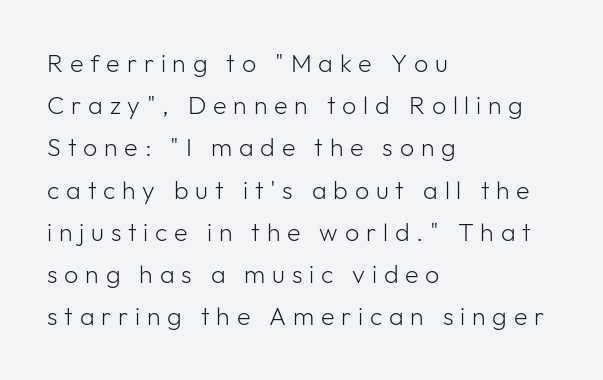
Q: Is the text bold? A: No.
Q: Is the text italic (slanted)? A: No, it is upright.
Q: Is the text underlined? A: No.
Q: How is the paragraph aligned? A: Left-aligned.
Q: Is the spacing between letters normal or unusually wide? A: Unusually wide.
Q: Is the spacing between lines tight, normal or loose? A: Normal.
